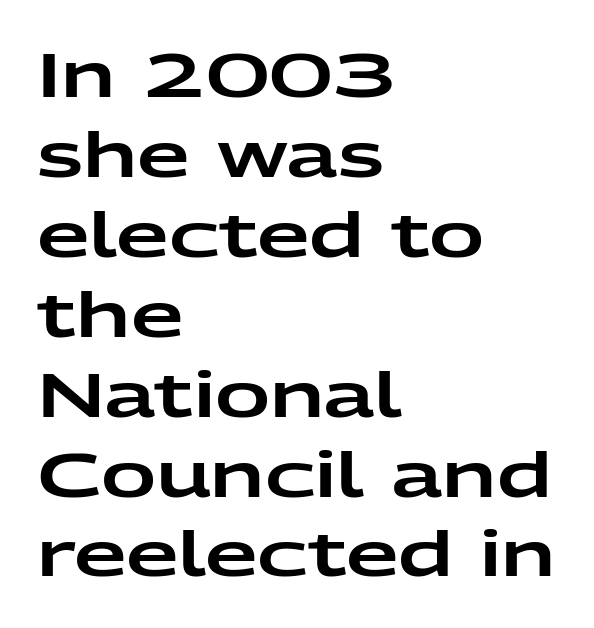
Q: Is the text italic (slanted)? A: No, it is upright.
Q: Is the typeface a serif or a sans-serif typeface? A: Sans-serif.
Q: Is the text underlined? A: No.
Q: How is the paragraph aligned? A: Left-aligned.
Q: Is the spacing between letters normal or unusually wide? A: Normal.
Q: Is the spacing between lines tight, normal or loose? A: Normal.
Q: Width (condensed, normal, or wide)? A: Wide.
Q: Stroke contrast? A: Low.
Q: x-height? A: Medium.
Q: Monospaced? A: No.
